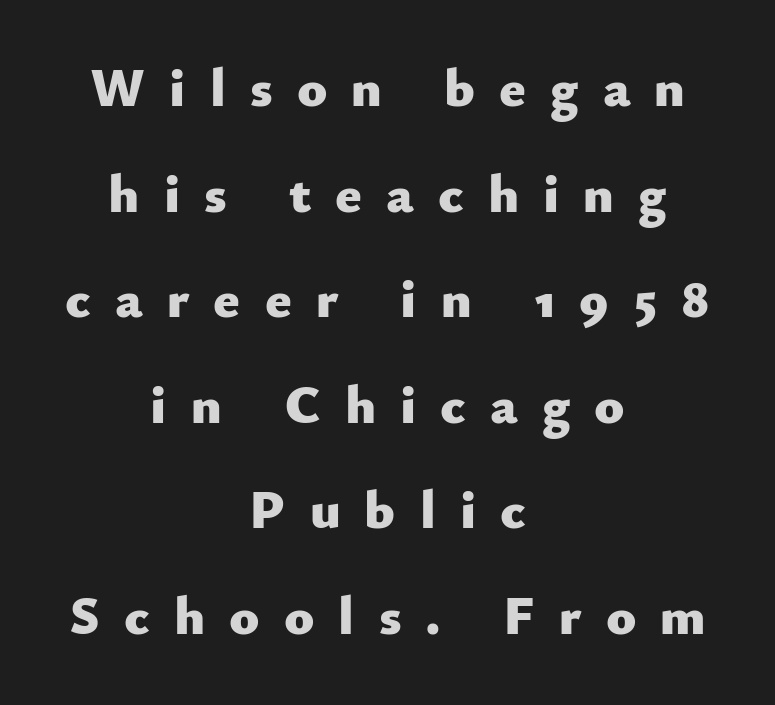
The image shows 55 px heavy sans-serif type, upright; set centered, loose line spacing (1.92x), unusually wide letter spacing (+0.44 em), not underlined; low stroke contrast and a small x-height.
